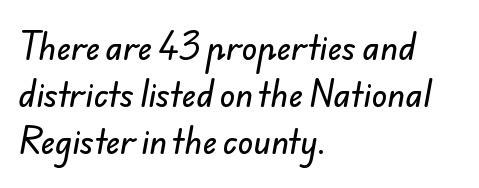
Q: Is the typeface a serif or a sans-serif typeface? A: Sans-serif.
Q: Is the text underlined? A: No.
Q: How is the paragraph aligned? A: Left-aligned.
Q: Is the spacing between letters normal or unusually wide? A: Normal.
Q: Is the spacing between lines tight, normal or loose? A: Normal.
Q: Width (condensed, normal, or wide)? A: Normal.
Q: Stroke contrast? A: Low.
Q: x-height? A: Small.
Q: Monospaced? A: No.
